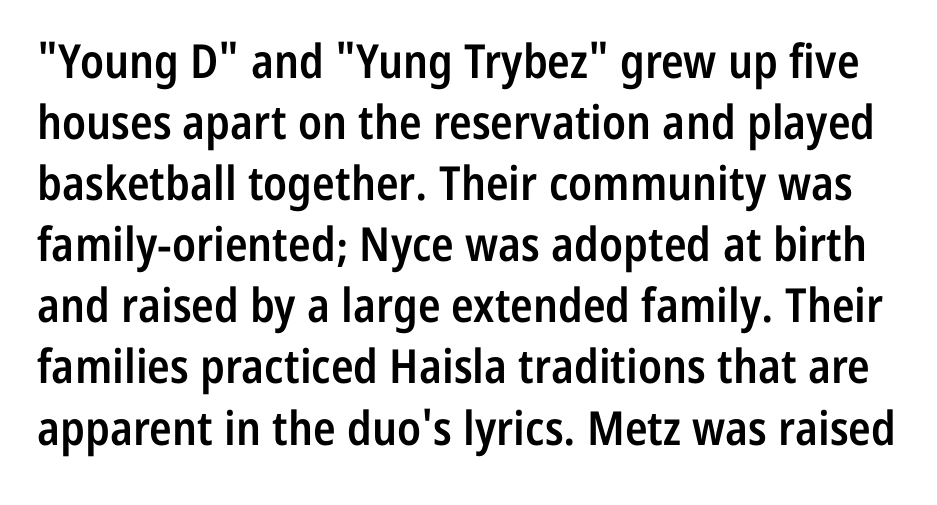
{"serif": "no", "italic": "no", "bold": "semi", "weight": "semibold", "width": "condensed", "stroke_contrast": "low", "x_height": "medium", "monospaced": "no", "underline": "no", "line_spacing": "normal", "line_spacing_ratio": 1.3, "letter_spacing": "normal", "letter_spacing_em": 0.0, "glyph_px": 47}
